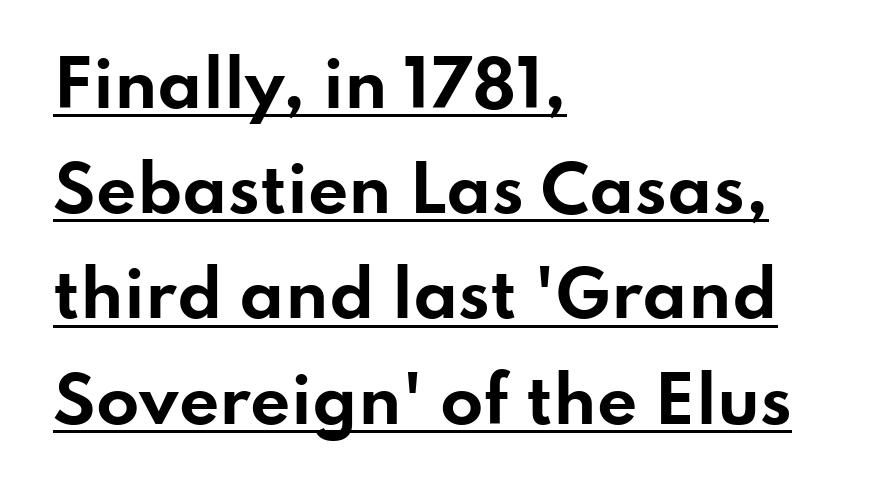
The image shows 63 px bold, wide sans-serif type, upright; set left-aligned, normal line spacing (1.67x), normal letter spacing, underlined; low stroke contrast and a small x-height.
